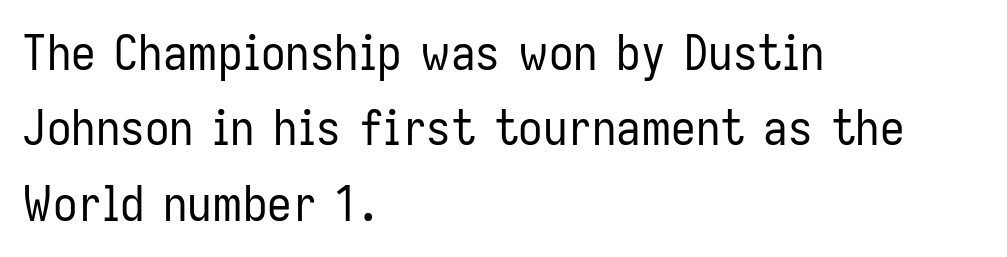
The typesetter chose a ragged-right arrangement here. Classification — sans serif. Compared with a typical body face, this is equally light or lighter still. Posture: vertical. No word sits above an underline. Each letter keeps its own natural width here, so spacing adapts to shape.
